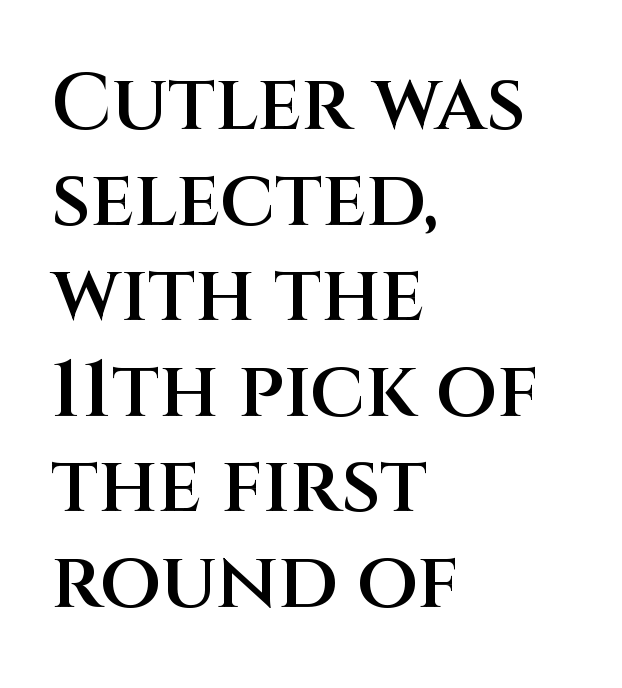
The image shows 79 px semibold sans-serif type, upright; set left-aligned, line spacing 1.21x, normal letter spacing, not underlined; medium stroke contrast and a large x-height.
